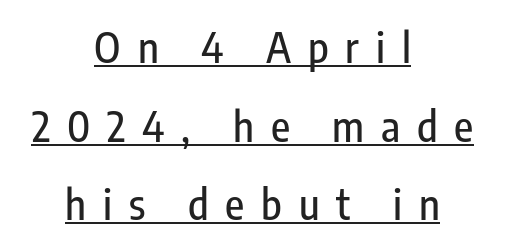
Varying glyph widths throughout — classic text-font behaviour. The typography opts for an upright posture over an oblique one. You can see a thin bar hugging the bottom of the glyphs. The line texture is sparse and dotted thanks to wide tracking. The lines in this sample share a center point and differ in where they start and stop.
